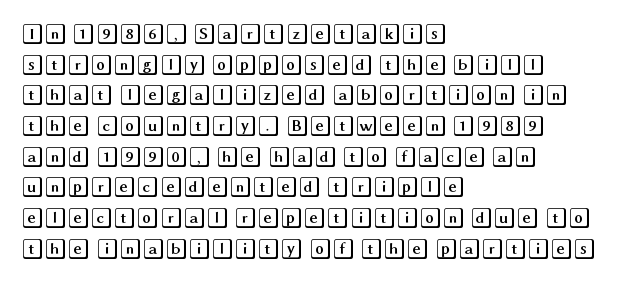
{"italic": "no", "underline": "no", "align": "left", "line_spacing": "normal", "line_spacing_ratio": 1.46, "letter_spacing": "normal", "letter_spacing_em": 0.0, "glyph_px": 21}
